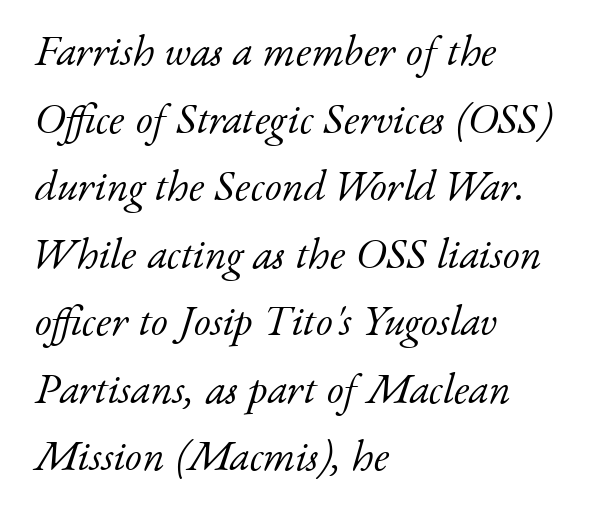
The weight tops out at a normal text grade. Note: serifs present on the glyphs. Each row of text sits above clean, open space. A classic flush-left, rag-right setting is used for this passage. Designer's note — italics engaged.
